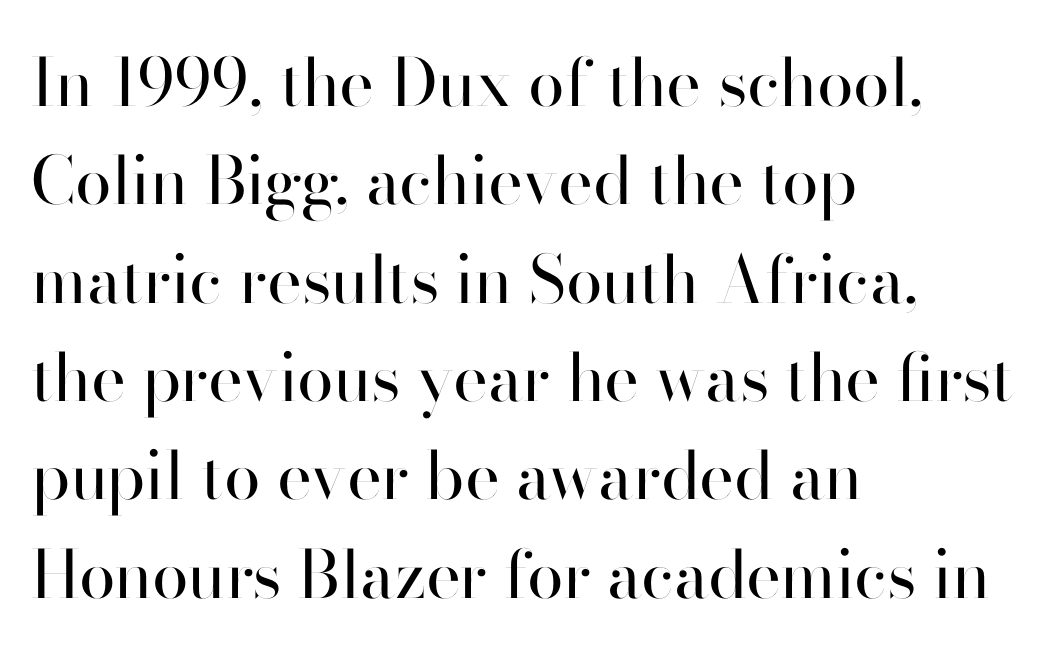
Q: Is the text bold? A: No.
Q: Is the text italic (slanted)? A: No, it is upright.
Q: Is the typeface a serif or a sans-serif typeface? A: Sans-serif.
Q: Is the text underlined? A: No.
Q: How is the paragraph aligned? A: Left-aligned.
Q: Is the spacing between letters normal or unusually wide? A: Normal.
Q: Is the spacing between lines tight, normal or loose? A: Normal.
Q: Width (condensed, normal, or wide)? A: Normal.
Q: Stroke contrast? A: High.
Q: x-height? A: Small.
Q: Monospaced? A: No.
